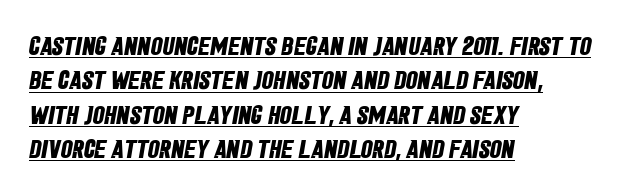
{"bold": "yes", "underline": "yes", "align": "left", "line_spacing": "normal", "line_spacing_ratio": 1.32, "letter_spacing": "normal", "letter_spacing_em": 0.0, "glyph_px": 26}
